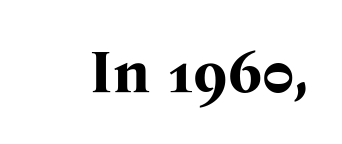
{"serif": "yes", "italic": "no", "bold": "yes", "weight": "bold", "width": "normal", "stroke_contrast": "medium", "x_height": "medium", "monospaced": "no", "underline": "no", "letter_spacing": "normal", "letter_spacing_em": 0.0, "glyph_px": 61}
